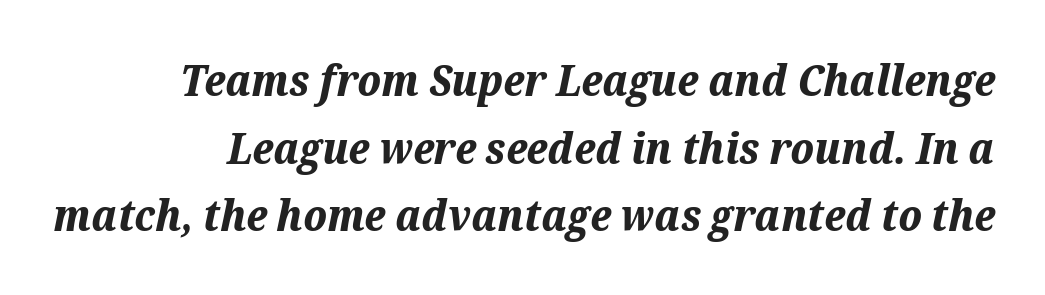
Note the varied advance widths — an 'i' is clearly narrower than an 'm'. This rendering features lettering with no underline. Every letter is thick-stroked: bold, no question. Compared with ordinary roman type, these characters are visibly tilted.
